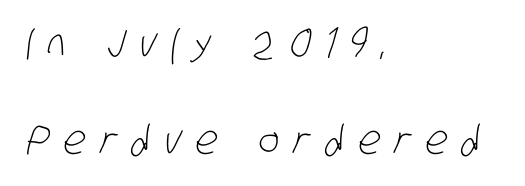
The image shows 40 px light, condensed sans-serif type; set left-aligned, loose line spacing (2.43x), unusually wide letter spacing (+0.36 em), not underlined; low stroke contrast and a large x-height.
